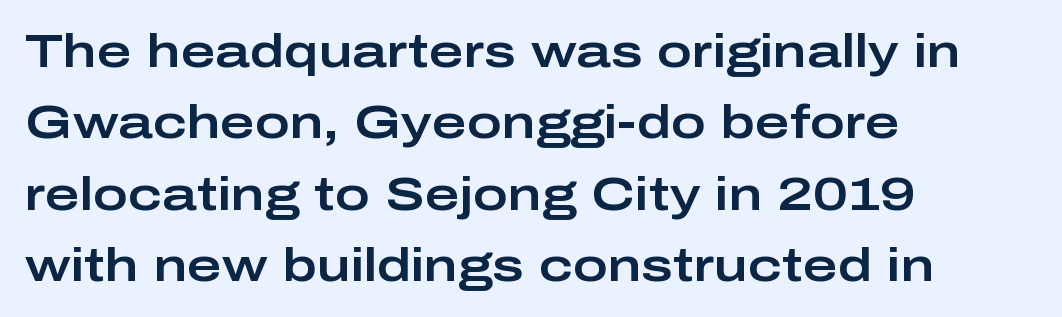
{"serif": "no", "italic": "no", "width": "wide", "stroke_contrast": "low", "x_height": "medium", "monospaced": "no", "underline": "no", "align": "left", "line_spacing": "normal", "line_spacing_ratio": 1.52, "letter_spacing": "normal", "letter_spacing_em": 0.0, "glyph_px": 47}
